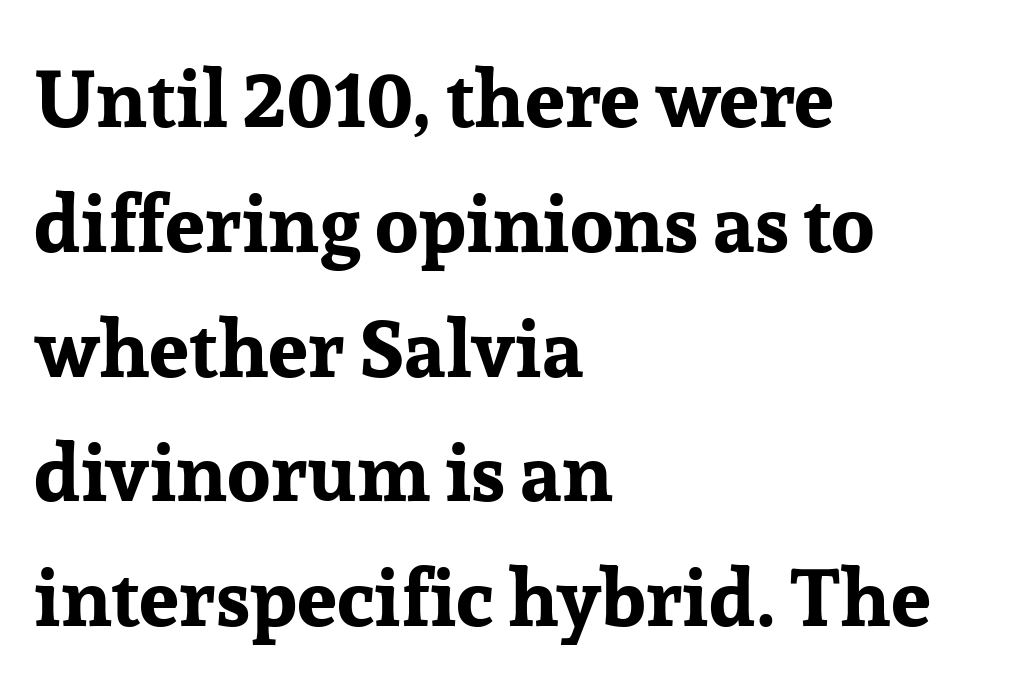
Underlining? Definitely not there. The designer left line spacing at the default. Emphasis by weight is at full strength: bold. The passage shown is typeset with a serif family. Vertical strokes here are truly vertical.
